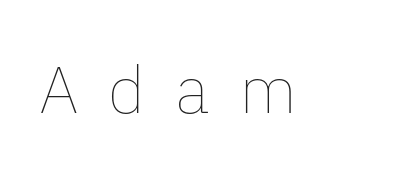
Q: Is the text bold? A: No.
Q: Is the text italic (slanted)? A: No, it is upright.
Q: Is the text underlined? A: No.
Q: Is the spacing between letters normal or unusually wide? A: Unusually wide.
Q: Width (condensed, normal, or wide)? A: Normal.
Q: Stroke contrast? A: Low.
Q: x-height? A: Medium.
Q: Monospaced? A: No.
